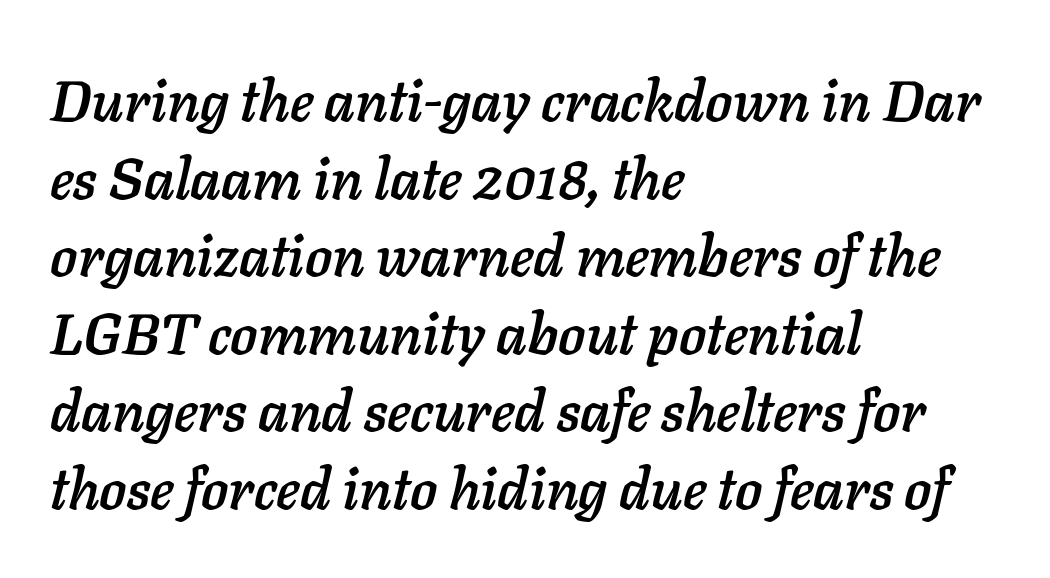
{"italic": "yes", "lean": "right", "slant_degrees": 11, "width": "normal", "stroke_contrast": "low", "x_height": "medium", "monospaced": "no", "underline": "no", "align": "left", "line_spacing": "normal", "line_spacing_ratio": 1.36, "letter_spacing": "normal", "letter_spacing_em": 0.0, "glyph_px": 57}
